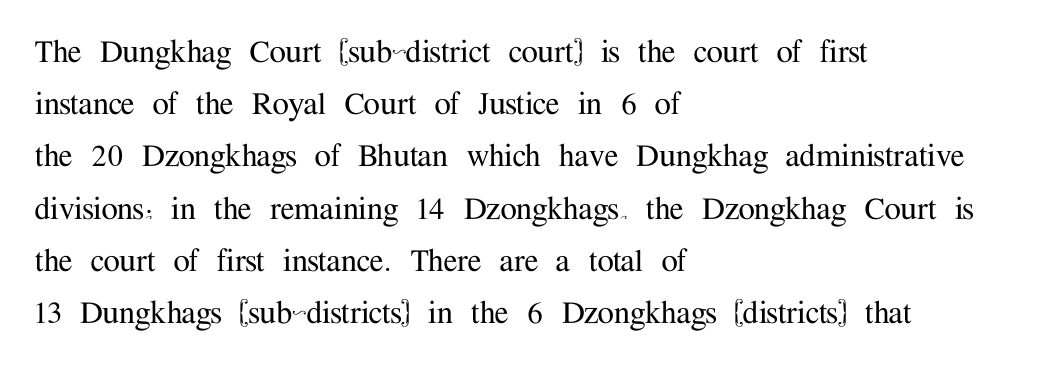
{"serif": "yes", "italic": "no", "width": "normal", "stroke_contrast": "medium", "x_height": "medium", "monospaced": "no", "underline": "no", "align": "left", "line_spacing": "normal", "line_spacing_ratio": 1.41, "letter_spacing": "normal", "letter_spacing_em": 0.0, "glyph_px": 37}
